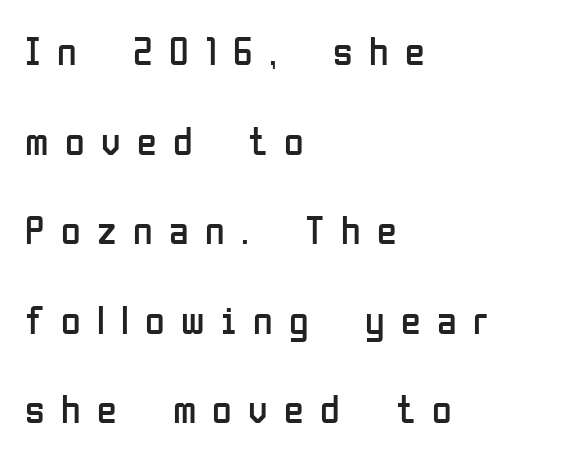
Q: Is the text bold? A: No.
Q: Is the text italic (slanted)? A: No, it is upright.
Q: Is the typeface a serif or a sans-serif typeface? A: Sans-serif.
Q: Is the text underlined? A: No.
Q: How is the paragraph aligned? A: Left-aligned.
Q: Is the spacing between letters normal or unusually wide? A: Unusually wide.
Q: Is the spacing between lines tight, normal or loose? A: Loose.
Q: Width (condensed, normal, or wide)? A: Condensed.
Q: Stroke contrast? A: Low.
Q: x-height? A: Medium.
Q: Monospaced? A: No.
